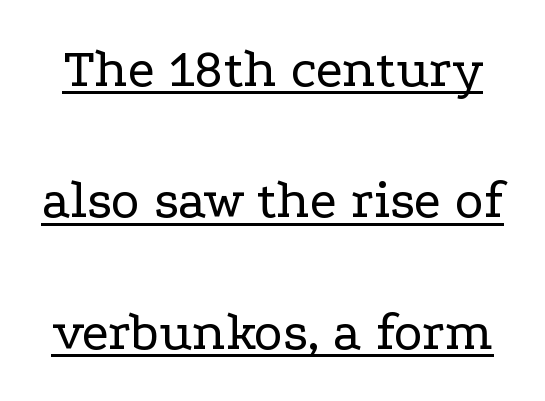
Q: Is the text bold? A: No.
Q: Is the text italic (slanted)? A: No, it is upright.
Q: Is the typeface a serif or a sans-serif typeface? A: Serif.
Q: Is the text underlined? A: Yes.
Q: Is the spacing between letters normal or unusually wide? A: Normal.
Q: Is the spacing between lines tight, normal or loose? A: Loose.
Q: Width (condensed, normal, or wide)? A: Wide.
Q: Stroke contrast? A: Low.
Q: x-height? A: Medium.
Q: Monospaced? A: No.
